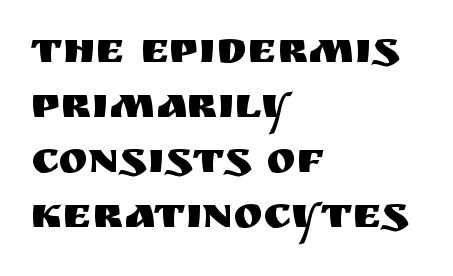
Check the space under the baseline: it is left empty. Each word holds together tightly as a unit, with standard inter-letter gaps. Typeset ragged right — the left edge is the straight one. Compared with typical paragraphs, the rows here are spaced about the same. Do the characters align in a grid? No, the font is proportional. Each letter's strokes conclude bluntly, with no projecting serifs.
